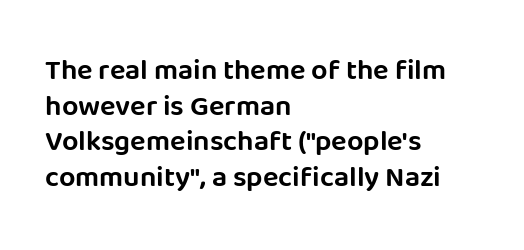
The image shows 29 px sans-serif type, upright; set left-aligned, line spacing 1.23x, normal letter spacing, not underlined; low stroke contrast and a large x-height.
